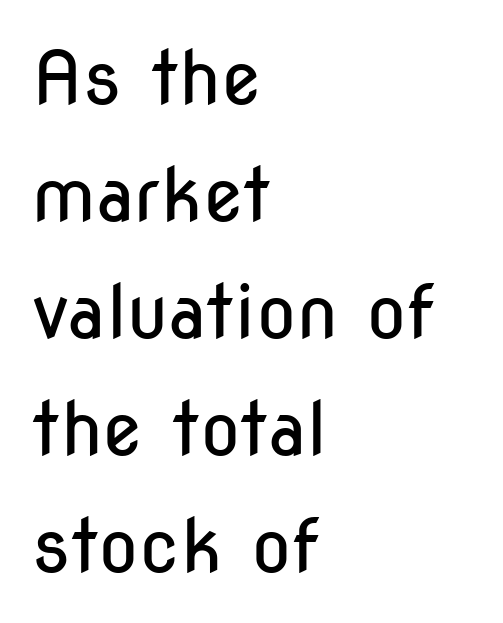
Q: Is the text bold? A: No.
Q: Is the text italic (slanted)? A: No, it is upright.
Q: Is the typeface a serif or a sans-serif typeface? A: Sans-serif.
Q: Is the text underlined? A: No.
Q: How is the paragraph aligned? A: Left-aligned.
Q: Is the spacing between letters normal or unusually wide? A: Normal.
Q: Is the spacing between lines tight, normal or loose? A: Normal.
Q: Width (condensed, normal, or wide)? A: Condensed.
Q: Stroke contrast? A: Low.
Q: x-height? A: Medium.
Q: Monospaced? A: No.
